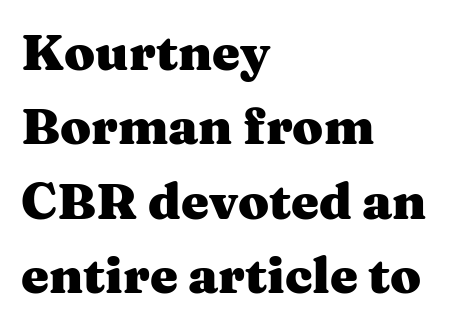
The block of text has a typical density, with ordinary space between rows. Posture: upright roman. Nothing unusual about the tracking: characters are spaced as the font intends. Varying glyph widths throughout — classic text-font behaviour. Does the copy run flush right? No — it runs flush left. Lines of text with bare space underneath.
